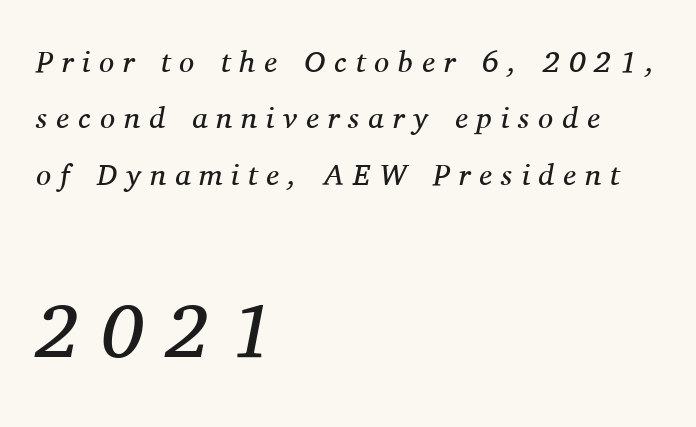
The image shows 76 px regular-weight serif type, italic (leaning right); set left-aligned, line spacing 1.88x, unusually wide letter spacing (+0.3 em), not underlined; the second (bottom) block is 2.53x larger; medium stroke contrast and a medium x-height.
